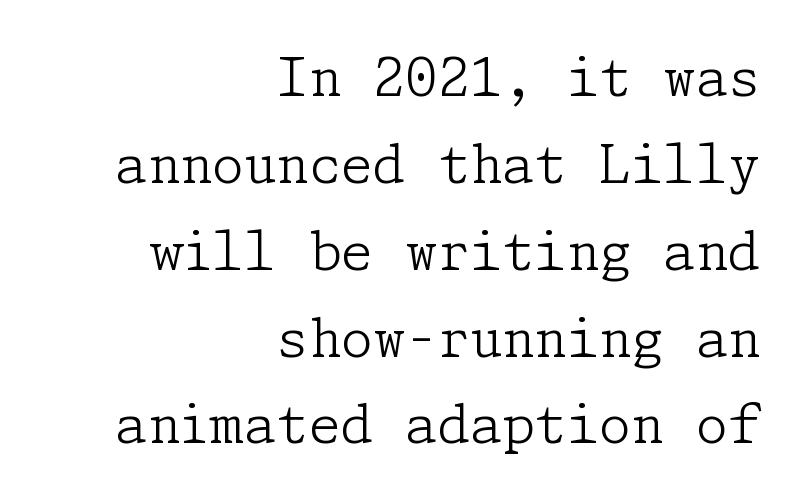
{"serif": "yes", "italic": "no", "bold": "no", "weight": "light", "width": "normal", "stroke_contrast": "low", "x_height": "medium", "underline": "no", "align": "right", "line_spacing": "normal", "line_spacing_ratio": 1.67, "letter_spacing": "normal", "letter_spacing_em": 0.0, "glyph_px": 52}
